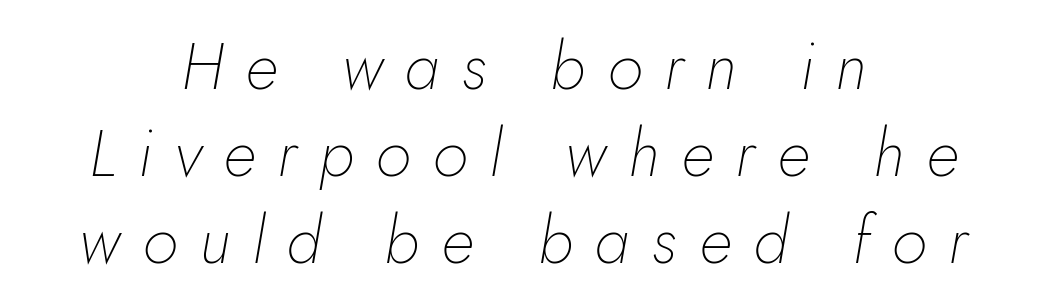
Q: Is the text bold? A: No.
Q: Is the text italic (slanted)? A: Yes, it leans right by about 5 degrees.
Q: Is the text underlined? A: No.
Q: How is the paragraph aligned? A: Centered.
Q: Is the spacing between letters normal or unusually wide? A: Unusually wide.
Q: Is the spacing between lines tight, normal or loose? A: Normal.
Q: Width (condensed, normal, or wide)? A: Normal.
Q: Stroke contrast? A: Low.
Q: x-height? A: Small.
Q: Monospaced? A: No.
